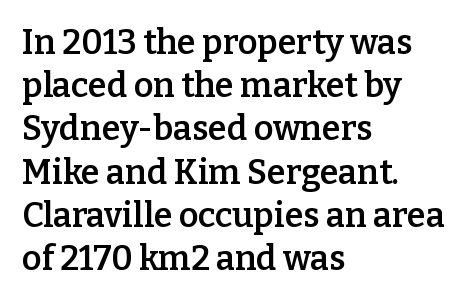
To sum up the face: it has serifs. How would I describe the line gaps? Plain and ordinary. Proportional: the letters do not fall into vertical columns. This is the in-between weight designers call semibold or demi. The zone under the glyphs is completely vacant.
